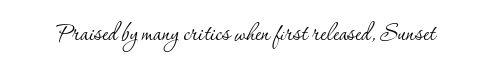
Q: Is the text bold? A: No.
Q: Is the text italic (slanted)? A: Yes.
Q: Is the typeface a serif or a sans-serif typeface? A: Serif.
Q: Is the text underlined? A: No.
Q: Is the spacing between letters normal or unusually wide? A: Normal.
Q: Width (condensed, normal, or wide)? A: Normal.
Q: Stroke contrast? A: Low.
Q: x-height? A: Small.
Q: Monospaced? A: No.
